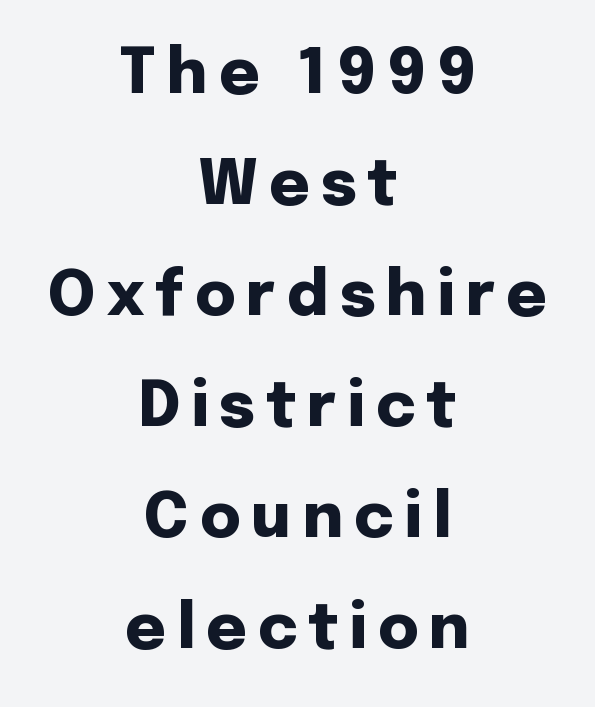
Q: Is the text bold? A: Yes.
Q: Is the text italic (slanted)? A: No, it is upright.
Q: Is the typeface a serif or a sans-serif typeface? A: Sans-serif.
Q: Is the text underlined? A: No.
Q: How is the paragraph aligned? A: Centered.
Q: Width (condensed, normal, or wide)? A: Normal.
Q: Stroke contrast? A: Low.
Q: x-height? A: Medium.
Q: Monospaced? A: No.
